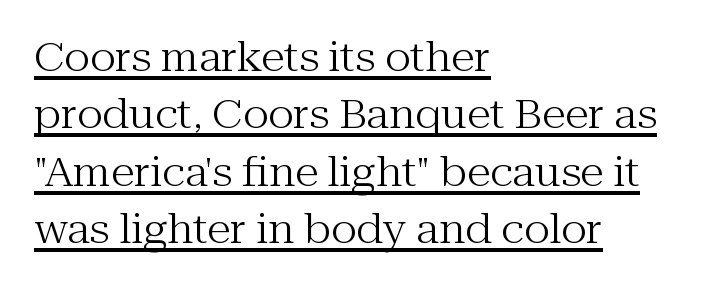
The image shows 39 px regular-weight serif type, upright; set left-aligned, normal line spacing (1.47x), normal letter spacing, underlined; medium stroke contrast and a medium x-height.
